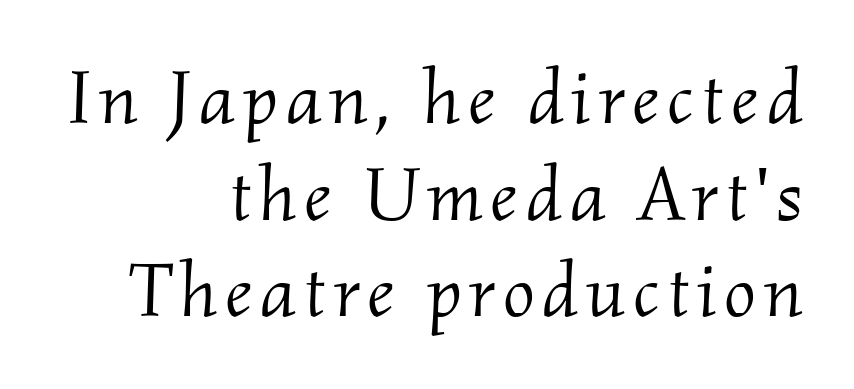
The image shows 76 px light serif type, italic (leaning right); set right-aligned, normal line spacing (1.27x), not underlined; medium stroke contrast and a small x-height.
